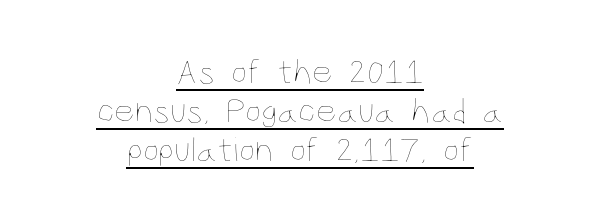
Letter spacing: default. The lines are packed closely together with very little leading. The rendered words wear a rule along their underside. The passage is arranged like a title page — every line centered. Italic? Not at all — the glyphs are vertical.
